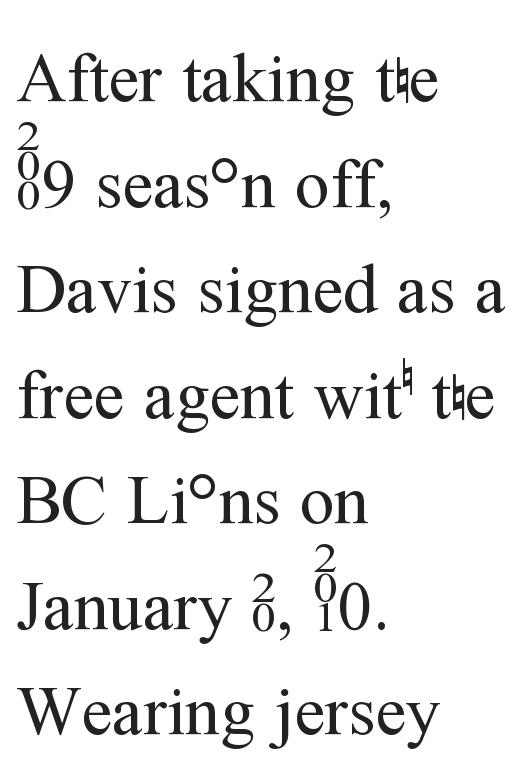
{"serif": "yes", "italic": "no", "bold": "no", "weight": "regular", "width": "normal", "stroke_contrast": "medium", "x_height": "medium", "monospaced": "no", "underline": "no", "align": "left", "line_spacing": "normal", "line_spacing_ratio": 1.53, "letter_spacing": "normal", "letter_spacing_em": 0.0, "glyph_px": 69}
